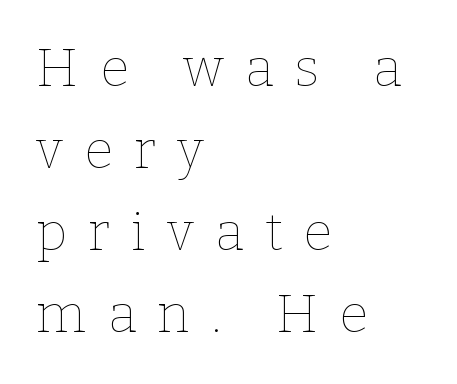
No italicization has been applied; the sample stays upright. Is this a fixed-width face? No — the glyphs have proportional, varying widths. The horizontal fit of the characters is loose and conspicuously gappy. Evenly set lines give the paragraph a standard silhouette. Anything drawn beneath the words? Only blank space. Casual observation: everything's shoved over to the left.
